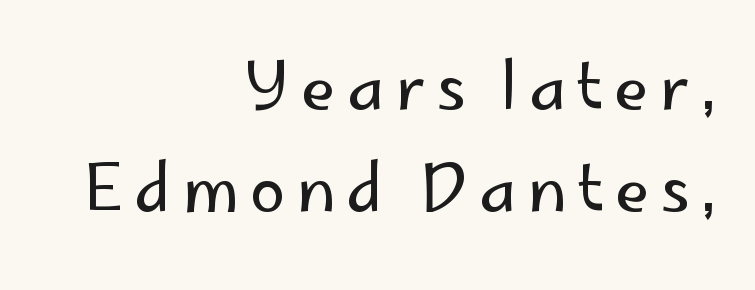
The image shows 64 px regular-weight sans-serif type, upright; set right-aligned, normal line spacing (1.59x), not underlined; low stroke contrast and a small x-height.
